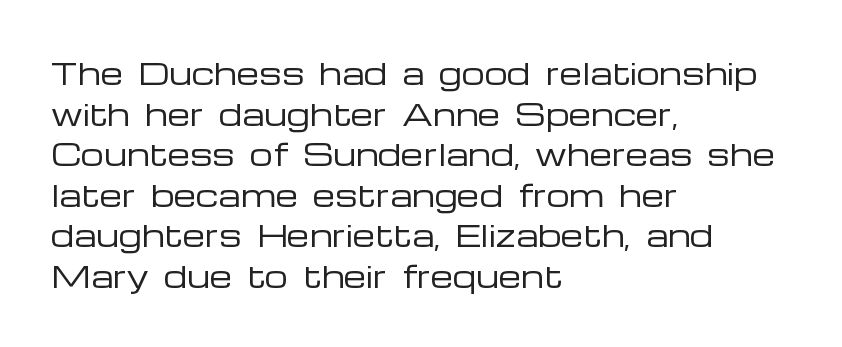
Here the designer chose a conventional face with non-uniform glyph widths. Posture: vertical. Here the glyphs are tracked normally, forming tight word shapes. The baseline area is clear.
